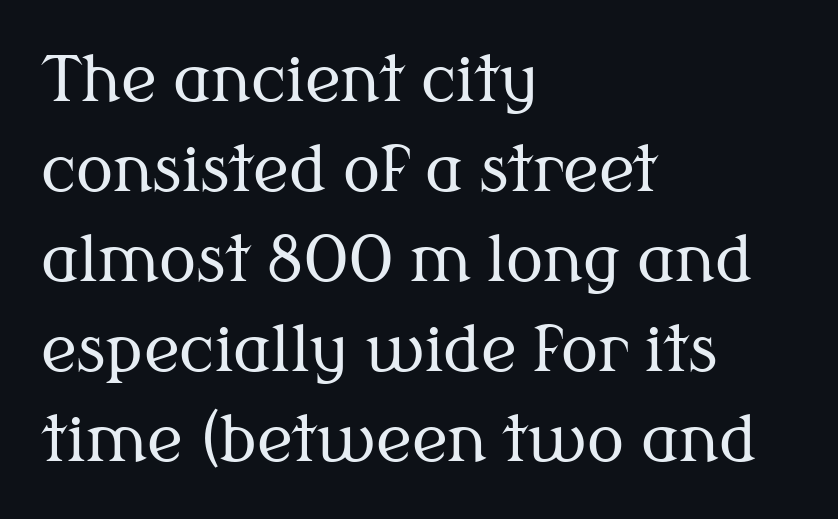
Q: Is the text bold? A: No.
Q: Is the text italic (slanted)? A: No, it is upright.
Q: Is the typeface a serif or a sans-serif typeface? A: Serif.
Q: Is the text underlined? A: No.
Q: How is the paragraph aligned? A: Left-aligned.
Q: Is the spacing between letters normal or unusually wide? A: Normal.
Q: Is the spacing between lines tight, normal or loose? A: Normal.
Q: Width (condensed, normal, or wide)? A: Normal.
Q: Stroke contrast? A: Medium.
Q: x-height? A: Medium.
Q: Monospaced? A: No.
